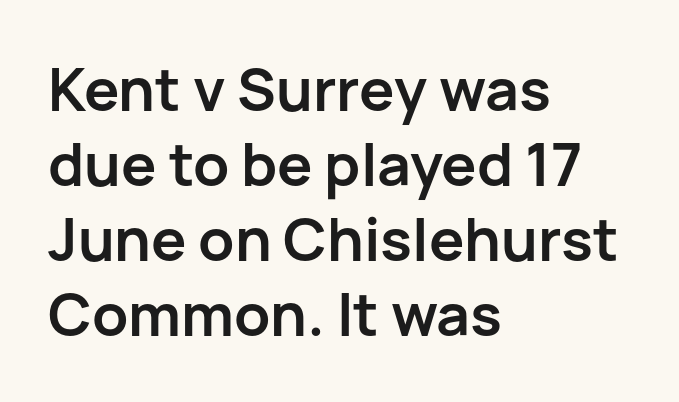
The image shows 59 px semibold sans-serif type, upright; set left-aligned, normal line spacing (1.27x), normal letter spacing, not underlined; low stroke contrast and a medium x-height.
